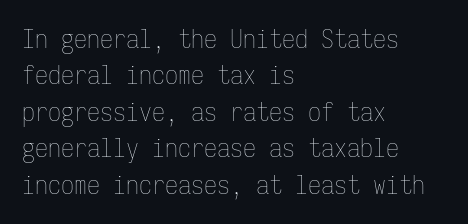
{"italic": "no", "bold": "no", "underline": "no", "align": "left", "line_spacing": "normal", "line_spacing_ratio": 1.4, "letter_spacing": "normal", "letter_spacing_em": 0.0, "glyph_px": 26}
